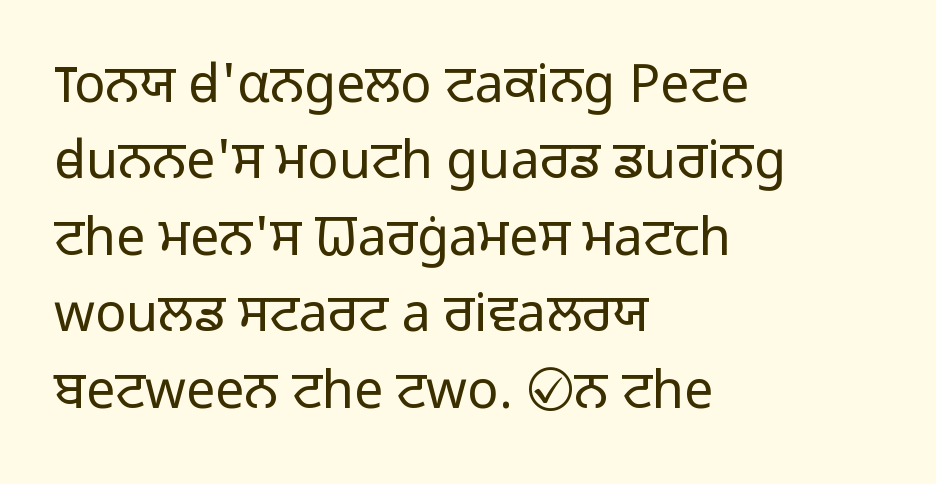
Q: Is the text bold? A: No.
Q: Is the text italic (slanted)? A: No, it is upright.
Q: Is the typeface a serif or a sans-serif typeface? A: Sans-serif.
Q: Is the text underlined? A: No.
Q: How is the paragraph aligned? A: Left-aligned.
Q: Is the spacing between letters normal or unusually wide? A: Normal.
Q: Is the spacing between lines tight, normal or loose? A: Normal.
Q: Width (condensed, normal, or wide)? A: Normal.
Q: Stroke contrast? A: Low.
Q: x-height? A: Medium.
Q: Monospaced? A: No.
